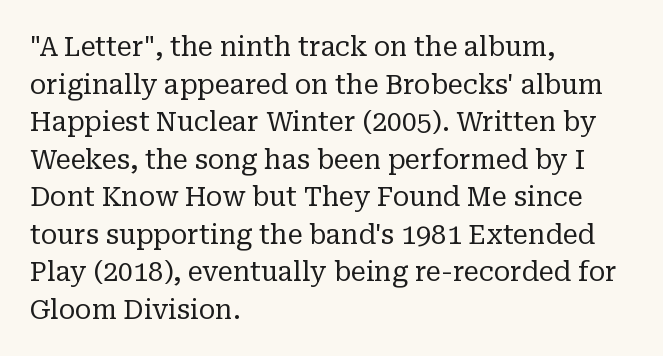
{"italic": "no", "bold": "no", "underline": "no", "align": "left", "line_spacing": "normal", "line_spacing_ratio": 1.39, "letter_spacing": "normal", "letter_spacing_em": 0.0, "glyph_px": 27}
